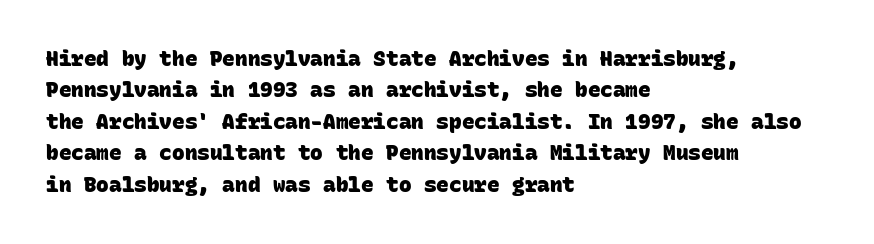
Thick stems and heavy bowls — unmistakably bold. Anything drawn beneath the words? Only blank space. There is no visible air inserted between adjacent glyphs. The rendering uses a moderate line-height, typical for paragraphs. The ragged edge is on the right, which tells us the setting is flush left.
